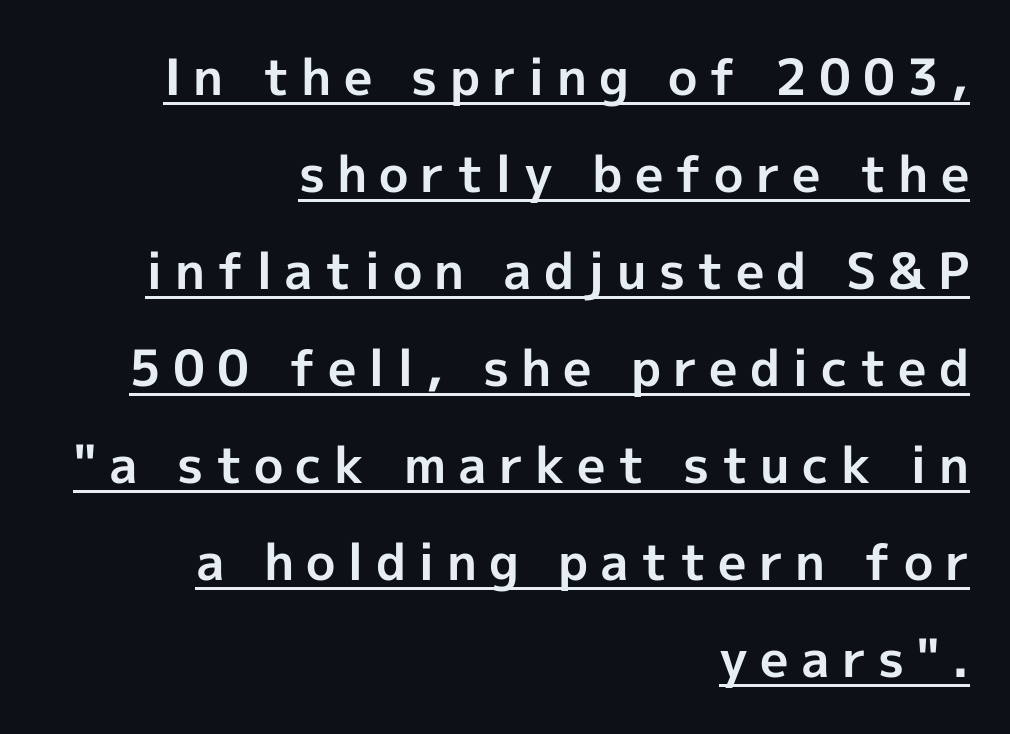
The image shows 50 px bold sans-serif type, upright; set right-aligned, loose line spacing (1.94x), unusually wide letter spacing (+0.24 em), underlined; a medium x-height.
